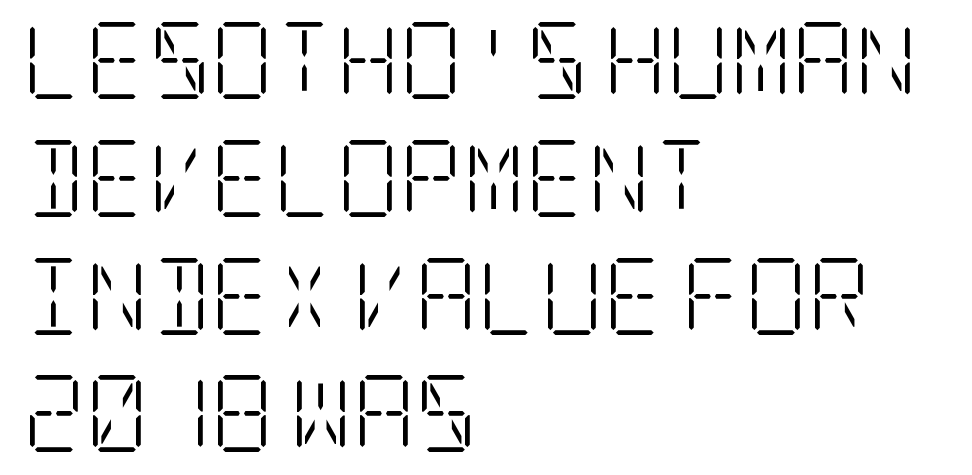
Q: Is the text bold? A: No.
Q: Is the text italic (slanted)? A: No, it is upright.
Q: Is the typeface a serif or a sans-serif typeface? A: Serif.
Q: Is the text underlined? A: No.
Q: How is the paragraph aligned? A: Left-aligned.
Q: Is the spacing between letters normal or unusually wide? A: Normal.
Q: Is the spacing between lines tight, normal or loose? A: Normal.
Q: Width (condensed, normal, or wide)? A: Condensed.
Q: Stroke contrast? A: Low.
Q: x-height? A: Large.
